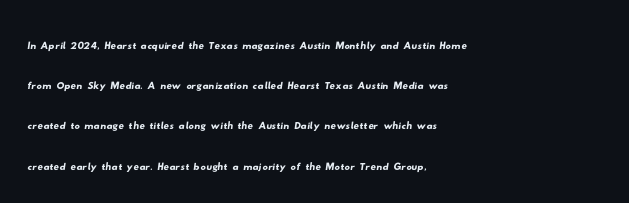
{"underline": "no", "align": "left", "line_spacing": "normal", "line_spacing_ratio": 1.49, "letter_spacing": "normal", "letter_spacing_em": 0.0, "glyph_px": 27}
